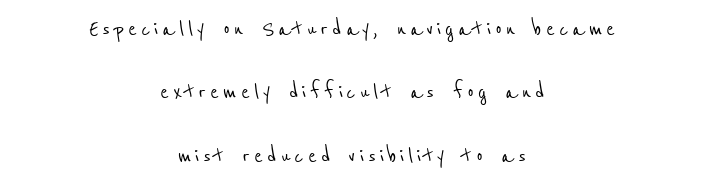
Leftover space on each line is divided equally before and after the words. The baseline area is clear. Widely set lines give the paragraph a tall, airy silhouette.
